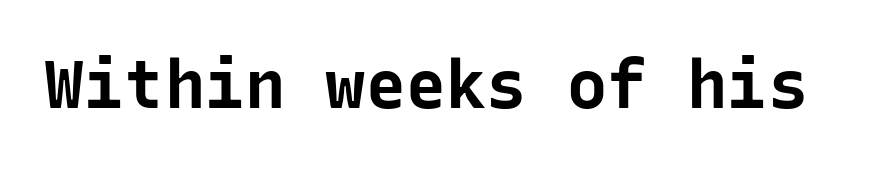
These lines carry a lot of weight — the face is fully bold. Characters follow at the spacing the type designer built in. Characters remain perfectly vertical along every line. Every character here occupies the same horizontal width, giving the sample a typewriter-like rhythm. The words here are not underlined. Does the type have serifs? No, each stem ends abruptly.
